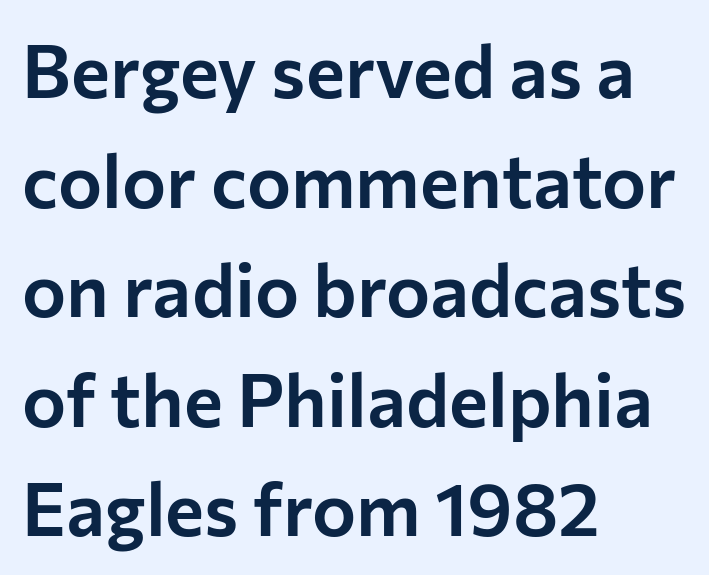
Q: Is the text italic (slanted)? A: No, it is upright.
Q: Is the typeface a serif or a sans-serif typeface? A: Sans-serif.
Q: Is the text underlined? A: No.
Q: How is the paragraph aligned? A: Left-aligned.
Q: Is the spacing between letters normal or unusually wide? A: Normal.
Q: Is the spacing between lines tight, normal or loose? A: Normal.
Q: Width (condensed, normal, or wide)? A: Normal.
Q: Stroke contrast? A: Low.
Q: x-height? A: Medium.
Q: Monospaced? A: No.
